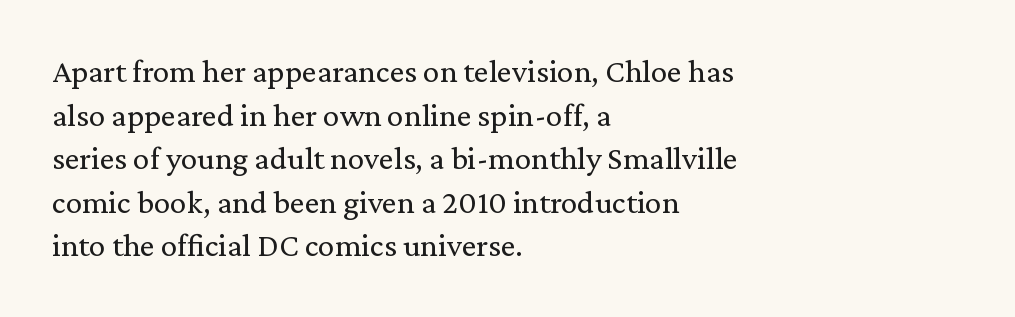
The image shows 33 px regular-weight serif type, upright; set left-aligned, normal line spacing (1.32x), normal letter spacing, not underlined; low stroke contrast and a medium x-height.
